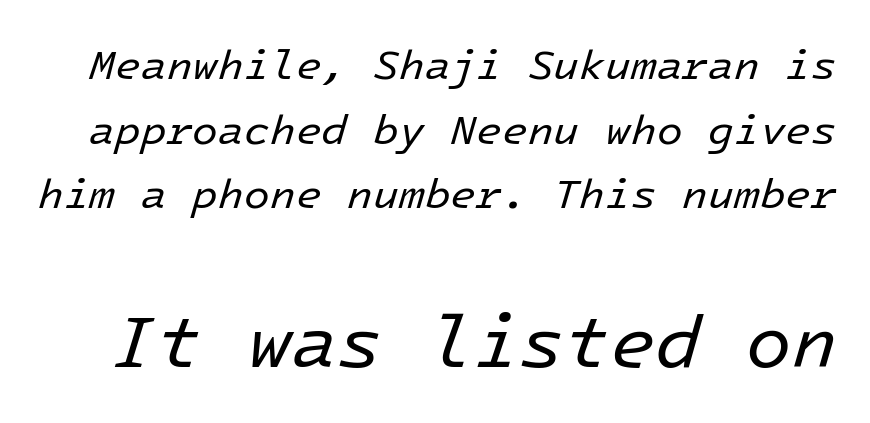
The image shows 74 px regular-weight type, italic (leaning right); set normal line spacing (1.54x), normal letter spacing, not underlined; the second (bottom) block is 1.76x larger; low stroke contrast and a medium x-height.
